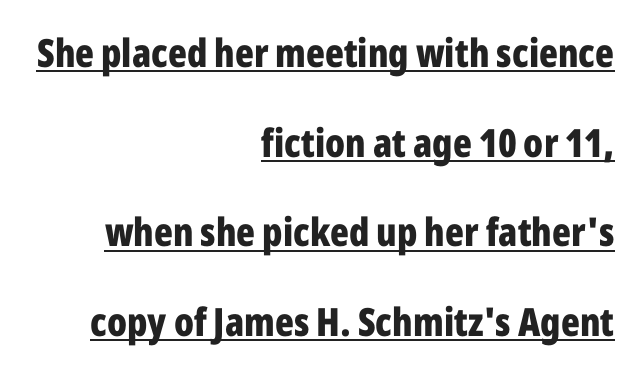
Q: Is the text bold? A: Yes.
Q: Is the text italic (slanted)? A: No, it is upright.
Q: Is the typeface a serif or a sans-serif typeface? A: Sans-serif.
Q: Is the text underlined? A: Yes.
Q: How is the paragraph aligned? A: Right-aligned.
Q: Is the spacing between letters normal or unusually wide? A: Normal.
Q: Is the spacing between lines tight, normal or loose? A: Loose.
Q: Width (condensed, normal, or wide)? A: Condensed.
Q: Stroke contrast? A: Low.
Q: x-height? A: Medium.
Q: Monospaced? A: No.
